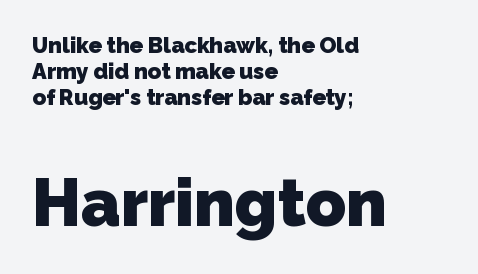
The image shows 66 px heavy sans-serif type; set left-aligned, line spacing 1.18x, normal letter spacing, not underlined; the second (bottom) block is 3.0x larger; low stroke contrast and a medium x-height.
